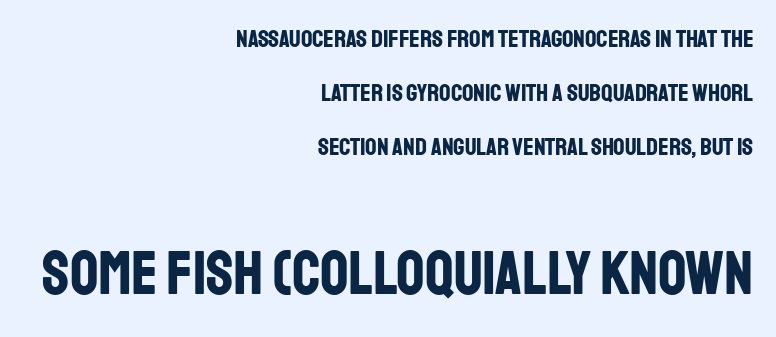
Q: Is the text bold? A: Yes.
Q: Is the text italic (slanted)? A: No, it is upright.
Q: Is the typeface a serif or a sans-serif typeface? A: Sans-serif.
Q: Is the text underlined? A: No.
Q: How is the paragraph aligned? A: Right-aligned.
Q: Is the spacing between letters normal or unusually wide? A: Normal.
Q: Is the spacing between lines tight, normal or loose? A: Loose.
Q: Which block of text is set in a larger size, the first (top) or the second (bottom)? A: The second (bottom) one.
Q: Width (condensed, normal, or wide)? A: Condensed.
Q: Stroke contrast? A: Low.
Q: x-height? A: Large.
Q: Monospaced? A: No.
